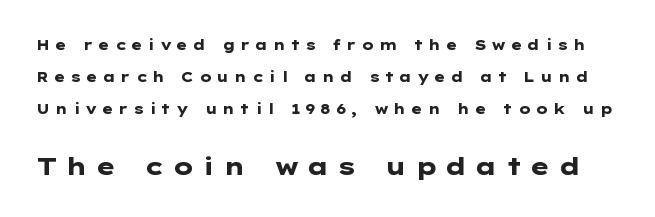
Q: Is the text bold? A: Yes.
Q: Is the text italic (slanted)? A: No, it is upright.
Q: Is the text underlined? A: No.
Q: Is the spacing between letters normal or unusually wide? A: Unusually wide.
Q: Is the spacing between lines tight, normal or loose? A: Loose.
Q: Which block of text is set in a larger size, the first (top) or the second (bottom)? A: The second (bottom) one.
